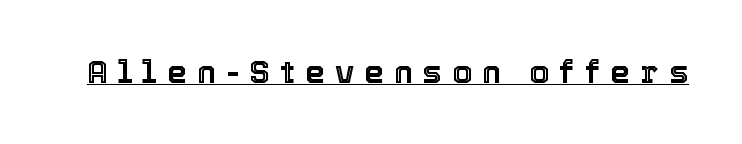
{"italic": "no", "width": "normal", "x_height": "medium", "monospaced": "no", "underline": "yes", "letter_spacing": "wide", "letter_spacing_em": 0.31, "glyph_px": 32}
